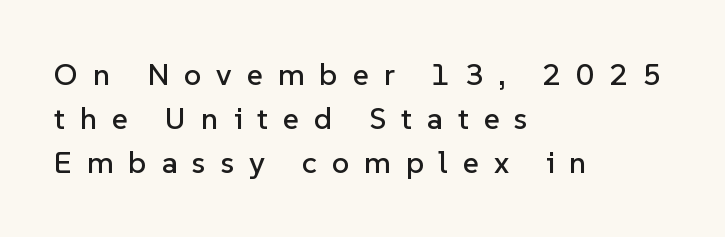
{"serif": "no", "italic": "no", "width": "normal", "stroke_contrast": "low", "x_height": "medium", "monospaced": "no", "underline": "no", "align": "left", "line_spacing": "normal", "line_spacing_ratio": 1.42, "letter_spacing": "wide", "letter_spacing_em": 0.48, "glyph_px": 31}
